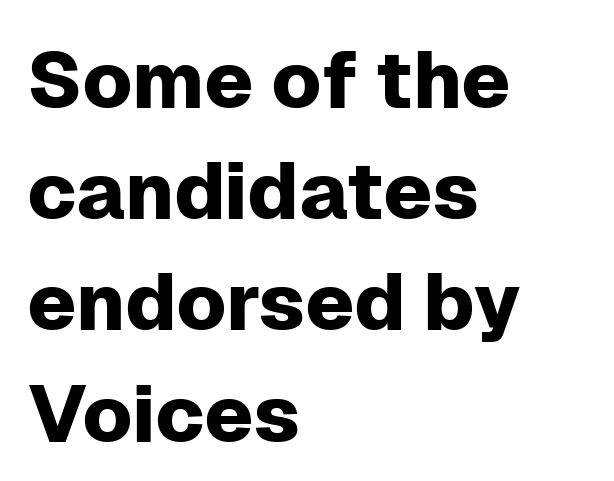
The image shows 80 px sans-serif type, upright; set left-aligned, normal line spacing (1.39x), normal letter spacing, not underlined; low stroke contrast and a medium x-height.
